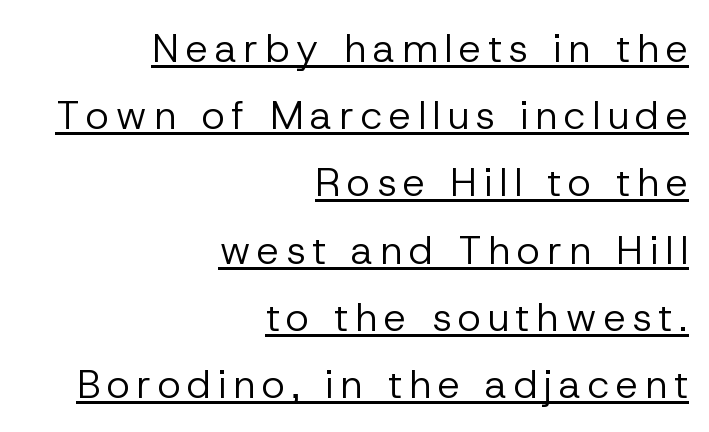
Alignment: flush right. Check the space under the baseline: a stroke is drawn there. Looks like regular typesetting: each glyph gets only the width it needs. Type style note: lacks serifs. The letters look calm and open, with moderate or lighter stems. The lettering stays uniformly vertical, giving the passage a roman look.
